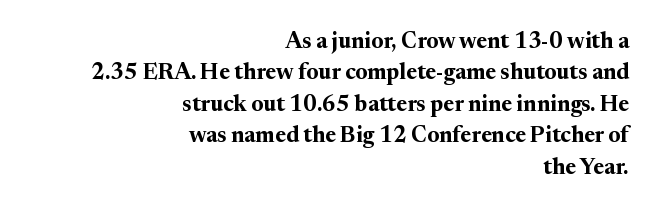
Evenly set lines give the paragraph a standard silhouette. Observe the ordinary spacing: letters are neighbours, not strangers. The face used here has the dense, thick strokes of a bold. Letters rest on an invisible, unmarked baseline. A flush-right, rag-left setting is used for this passage. Rendered with straight, roman letterforms.
